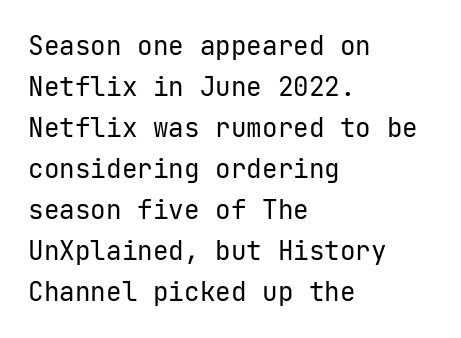
The image shows 26 px text type, upright; set left-aligned, normal line spacing (1.58x), normal letter spacing, not underlined.
